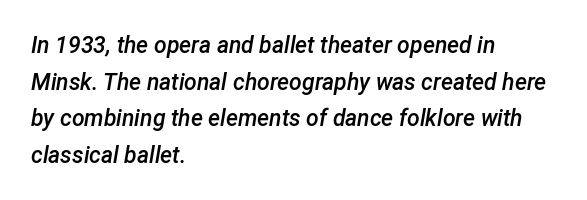
Q: Is the text bold? A: Semi-bold.
Q: Is the text italic (slanted)? A: Yes, it leans right by about 12 degrees.
Q: Is the text underlined? A: No.
Q: How is the paragraph aligned? A: Left-aligned.
Q: Is the spacing between letters normal or unusually wide? A: Normal.
Q: Is the spacing between lines tight, normal or loose? A: Normal.
